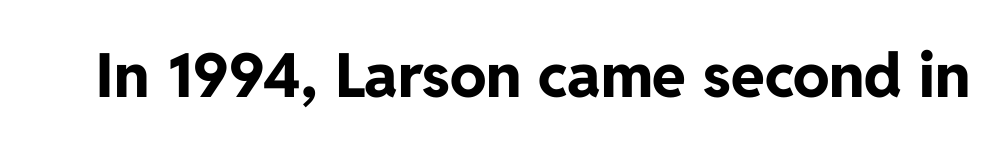
This sample uses plain, unmodified letter spacing. Bold? Absolutely — the strokes are thick and heavy. Note: no serifs on the glyphs. The type sits square on the baseline with zero lean. Plain, unruled lines of type.
